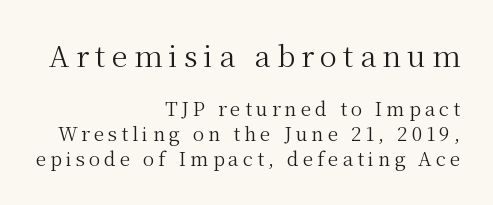
{"serif": "yes", "italic": "no", "bold": "no", "weight": "regular", "width": "normal", "stroke_contrast": "medium", "x_height": "medium", "monospaced": "no", "underline": "no", "align": "right", "line_spacing": "normal", "line_spacing_ratio": 1.31, "letter_spacing": "wide", "letter_spacing_em": 0.21, "larger_block": "first", "size_ratio": 1.53, "glyph_px": 29}
